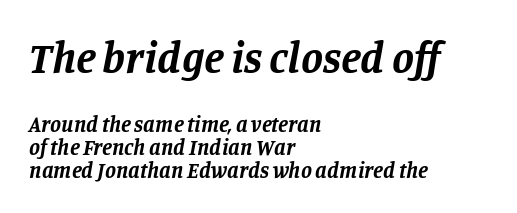
The image shows 44 px bold serif type, italic (leaning right); set left-aligned, tight line spacing (1.04x), normal letter spacing, not underlined; the first (top) block is 2.0x larger; low stroke contrast and a large x-height.
